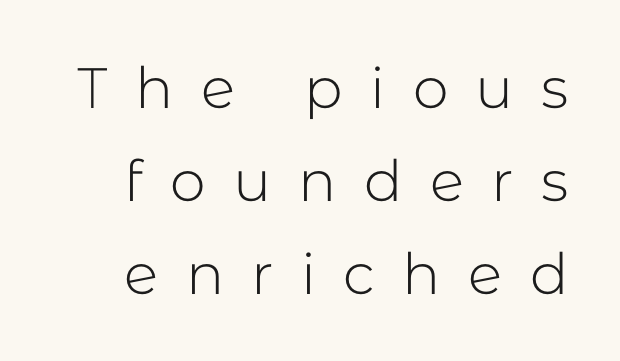
{"serif": "no", "italic": "no", "bold": "no", "weight": "light", "width": "normal", "stroke_contrast": "low", "x_height": "medium", "monospaced": "no", "underline": "no", "line_spacing": "normal", "line_spacing_ratio": 1.63, "letter_spacing": "wide", "letter_spacing_em": 0.48, "glyph_px": 57}
